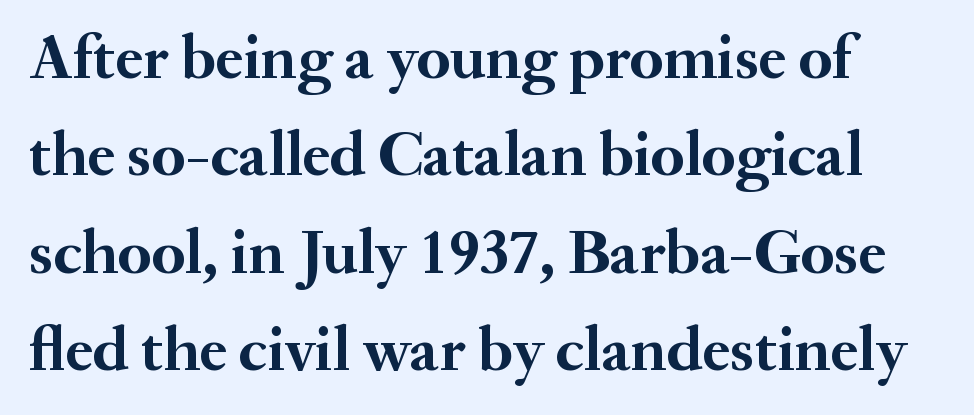
Q: Is the text bold? A: Yes.
Q: Is the text italic (slanted)? A: No, it is upright.
Q: Is the typeface a serif or a sans-serif typeface? A: Serif.
Q: Is the text underlined? A: No.
Q: How is the paragraph aligned? A: Left-aligned.
Q: Is the spacing between letters normal or unusually wide? A: Normal.
Q: Is the spacing between lines tight, normal or loose? A: Normal.
Q: Width (condensed, normal, or wide)? A: Normal.
Q: Stroke contrast? A: Medium.
Q: x-height? A: Small.
Q: Monospaced? A: No.
